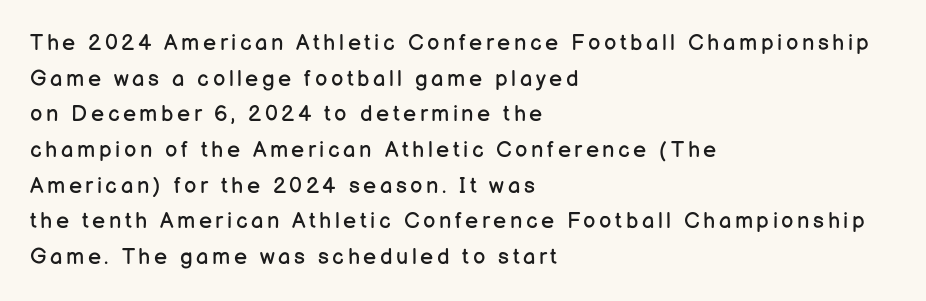
Q: Is the text bold? A: No.
Q: Is the text italic (slanted)? A: No, it is upright.
Q: Is the text underlined? A: No.
Q: How is the paragraph aligned? A: Left-aligned.
Q: Is the spacing between lines tight, normal or loose? A: Normal.
